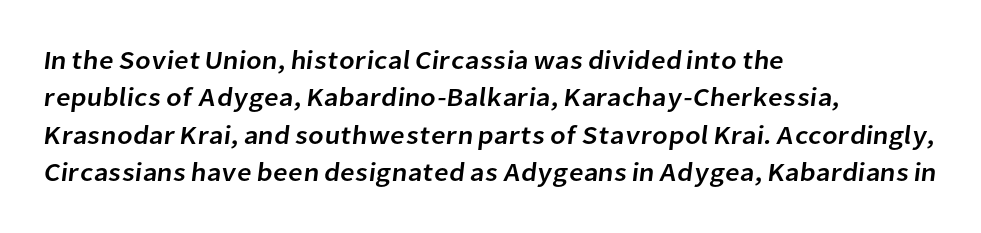
{"underline": "no", "align": "left", "line_spacing": "normal", "line_spacing_ratio": 1.44, "letter_spacing": "normal", "letter_spacing_em": 0.0, "glyph_px": 26}
